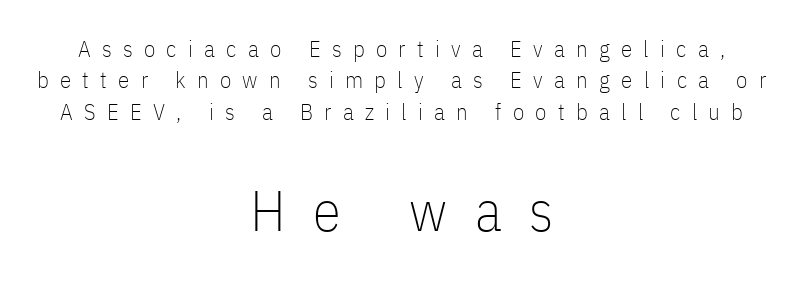
Q: Is the text bold? A: No.
Q: Is the text italic (slanted)? A: No, it is upright.
Q: Is the typeface a serif or a sans-serif typeface? A: Sans-serif.
Q: Is the text underlined? A: No.
Q: How is the paragraph aligned? A: Centered.
Q: Is the spacing between letters normal or unusually wide? A: Unusually wide.
Q: Is the spacing between lines tight, normal or loose? A: Normal.
Q: Which block of text is set in a larger size, the first (top) or the second (bottom)? A: The second (bottom) one.
Q: Width (condensed, normal, or wide)? A: Condensed.
Q: Stroke contrast? A: Low.
Q: x-height? A: Medium.
Q: Monospaced? A: No.
